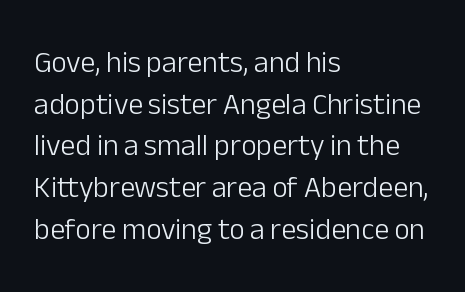
Q: Is the text bold? A: No.
Q: Is the text italic (slanted)? A: No, it is upright.
Q: Is the typeface a serif or a sans-serif typeface? A: Sans-serif.
Q: Is the text underlined? A: No.
Q: How is the paragraph aligned? A: Left-aligned.
Q: Is the spacing between letters normal or unusually wide? A: Normal.
Q: Is the spacing between lines tight, normal or loose? A: Normal.
Q: Width (condensed, normal, or wide)? A: Normal.
Q: Stroke contrast? A: Low.
Q: x-height? A: Medium.
Q: Monospaced? A: No.
